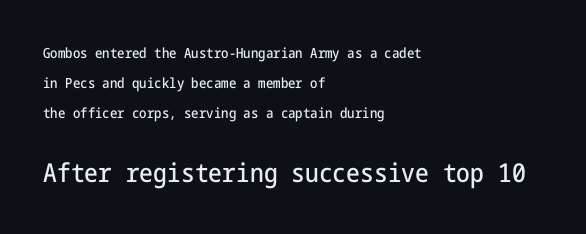
Vertical strokes here are truly vertical. Baseline-to-baseline distance is far greater than the letter height. The type is set solid horizontally, with unmodified tracking. The rendering anchors every line to the left-hand side.
